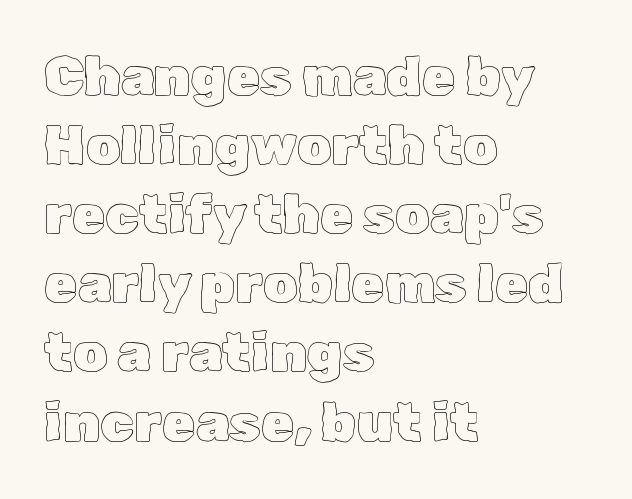
No word sits above an underline. Do the characters align in a grid? No, the font is proportional. Leftover space on each line is placed entirely after the last word. Between one letter and the next there's only the usual sliver of space. It's the straight-up-and-down kind of type.
